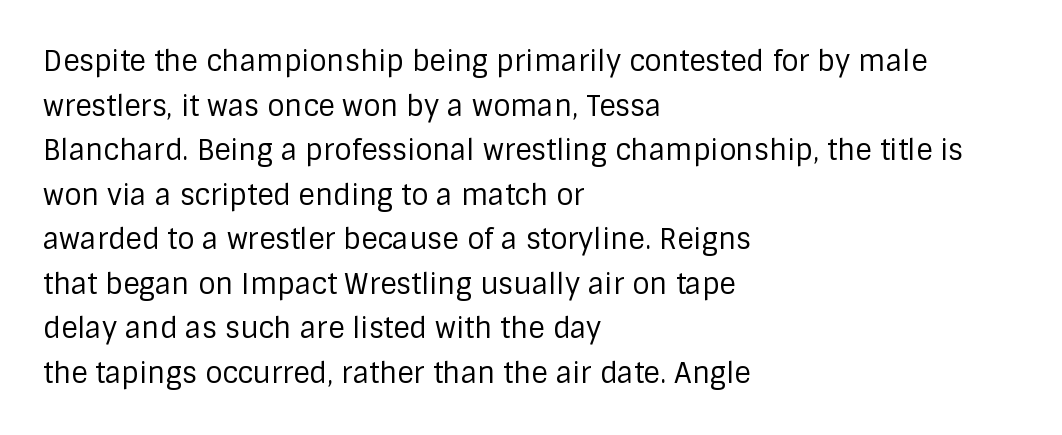
Q: Is the text bold? A: No.
Q: Is the text italic (slanted)? A: No, it is upright.
Q: Is the typeface a serif or a sans-serif typeface? A: Sans-serif.
Q: Is the text underlined? A: No.
Q: How is the paragraph aligned? A: Left-aligned.
Q: Is the spacing between letters normal or unusually wide? A: Normal.
Q: Is the spacing between lines tight, normal or loose? A: Normal.
Q: Width (condensed, normal, or wide)? A: Normal.
Q: Stroke contrast? A: Low.
Q: x-height? A: Large.
Q: Monospaced? A: No.
